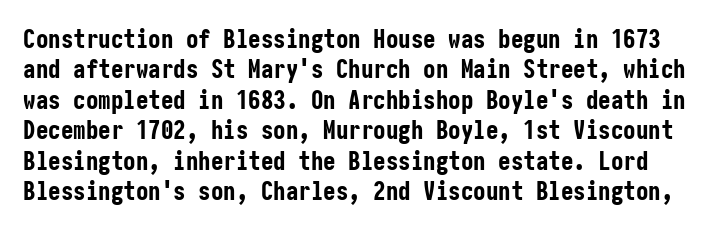
Short note: letters normally spaced. Do the letters lean? They stand straight. Anything drawn beneath the words? Only blank space. Does the weight exceed regular? Yes, all the way to bold.
